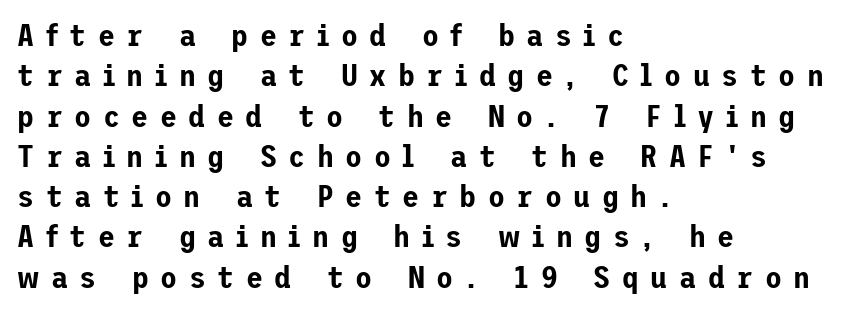
The space directly below the letters is spotless. The paragraph shown leans on its left margin. The gaps between neighbouring characters are conspicuously large. Notice how the stems are strictly vertical — no italics here. Horizontal bands of white between lines are of average thickness.
